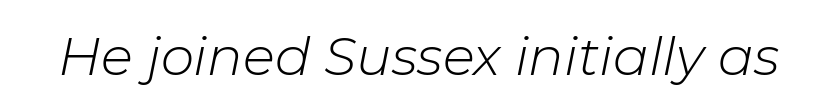
{"italic": "yes", "lean": "right", "slant_degrees": 11, "bold": "no", "weight": "light", "width": "normal", "stroke_contrast": "low", "x_height": "medium", "monospaced": "no", "underline": "no", "letter_spacing": "normal", "letter_spacing_em": 0.0, "glyph_px": 53}
